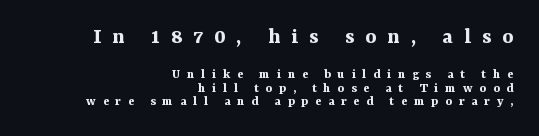
These lines carry a lot of weight — the face is fully bold. Caption: upper text group enlarged, lower text group reduced. When letters stand straight like this, we call the style roman or upright. The ragged edge is on the left, which tells us the setting is flush right. Summary of vertical rhythm: compact, with narrow interline spacing. What stands out about the letter spacing? Its width — letters are far apart.
